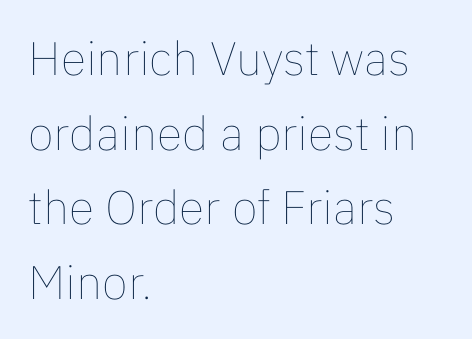
The image shows 47 px thin type, upright; set left-aligned, normal line spacing (1.59x), normal letter spacing, not underlined; low stroke contrast and a medium x-height.
